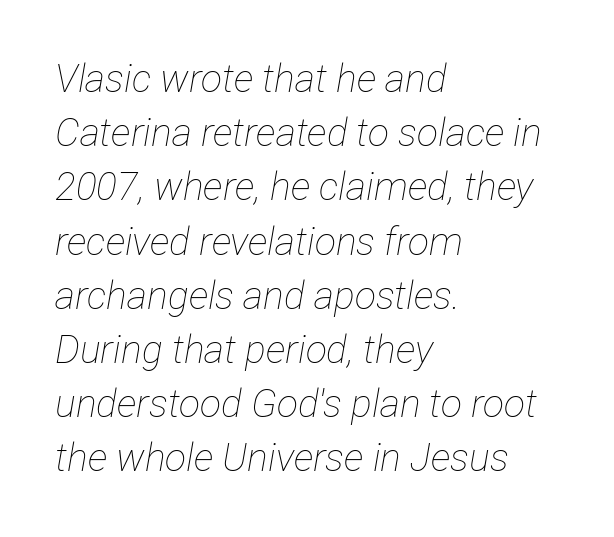
The image shows 39 px thin, condensed type, italic (leaning right); set left-aligned, normal line spacing (1.39x), normal letter spacing, not underlined; low stroke contrast and a medium x-height.
